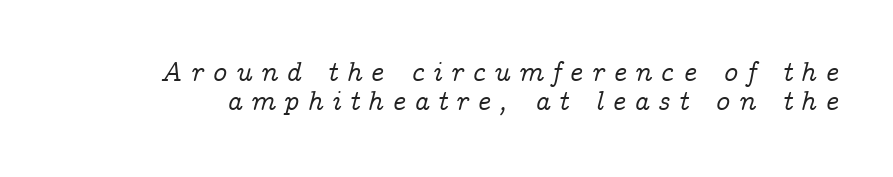
Note the varied advance widths — an 'i' is clearly narrower than an 'm'. The whole block is typeset with a tilt. The lines are packed closely together with very little leading. The strip under each line holds only bare page. Each letter's strokes conclude with small projecting serifs.
